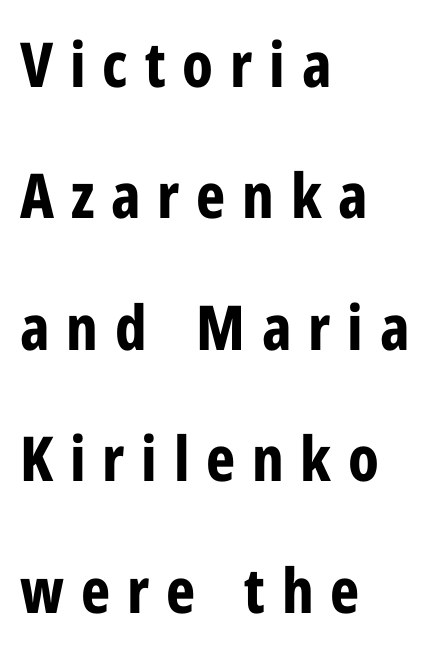
The image shows 62 px bold, condensed sans-serif type, upright; set left-aligned, loose line spacing (2.12x), unusually wide letter spacing (+0.27 em), not underlined; low stroke contrast and a medium x-height.
